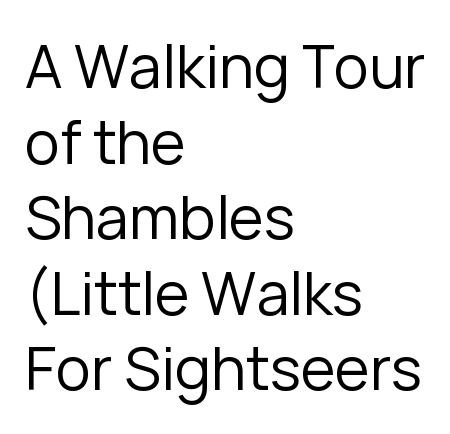
The image shows 59 px regular-weight sans-serif type, upright; set left-aligned, normal line spacing (1.28x), normal letter spacing, not underlined; low stroke contrast and a medium x-height.
